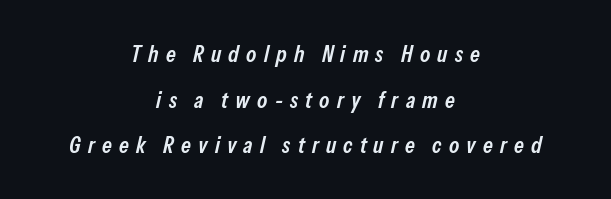
The image shows 23 px text type, italic (leaning right); set centered, loose line spacing (1.98x), unusually wide letter spacing (+0.31 em), not underlined.
